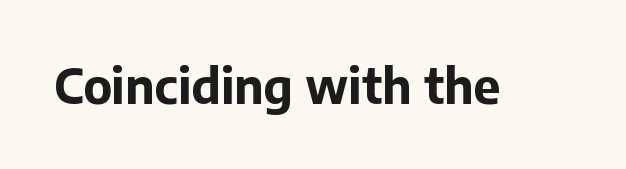
Letterform terminals end flat and unadorned throughout the passage. The gaps between neighbouring characters are ordinary and unremarkable. Each letter keeps its own natural width here, so spacing adapts to shape. Quick note: underline off. Heavy-handed strokes throughout: this text is bold. Posture: straight, roman, zero tilt.
